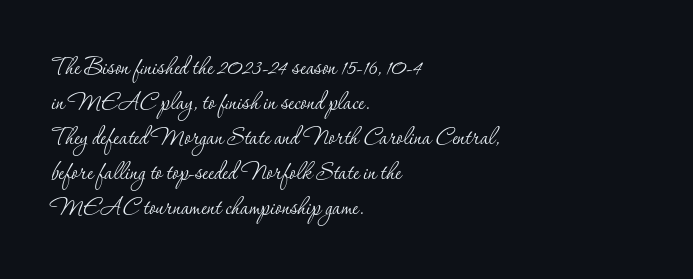
Q: Is the text bold? A: No.
Q: Is the text italic (slanted)? A: Yes.
Q: Is the typeface a serif or a sans-serif typeface? A: Serif.
Q: Is the text underlined? A: No.
Q: How is the paragraph aligned? A: Left-aligned.
Q: Is the spacing between letters normal or unusually wide? A: Normal.
Q: Width (condensed, normal, or wide)? A: Normal.
Q: Stroke contrast? A: Low.
Q: x-height? A: Small.
Q: Monospaced? A: No.
